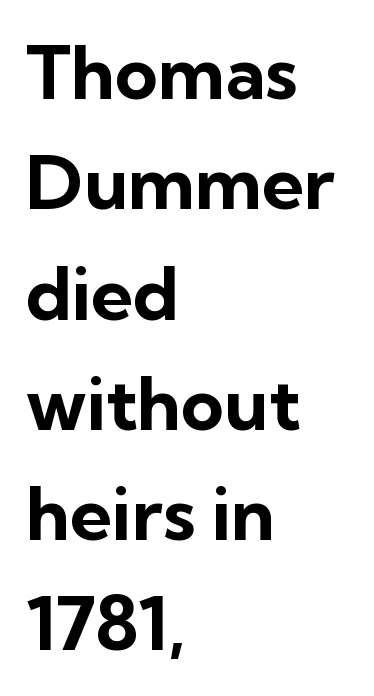
{"serif": "no", "italic": "no", "bold": "yes", "weight": "bold", "width": "normal", "stroke_contrast": "low", "x_height": "medium", "monospaced": "no", "underline": "no", "align": "left", "line_spacing": "normal", "line_spacing_ratio": 1.49, "letter_spacing": "normal", "letter_spacing_em": 0.0, "glyph_px": 74}
